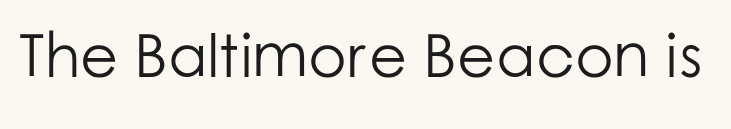
The image shows 62 px light sans-serif type, upright; set normal letter spacing, not underlined; low stroke contrast and a medium x-height.
